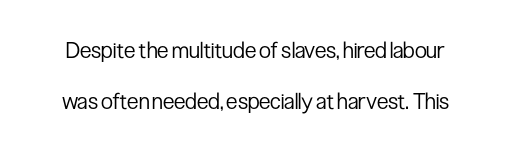
{"italic": "no", "bold": "no", "underline": "no", "line_spacing": "loose", "line_spacing_ratio": 2.32, "letter_spacing": "normal", "letter_spacing_em": 0.0, "glyph_px": 22}
